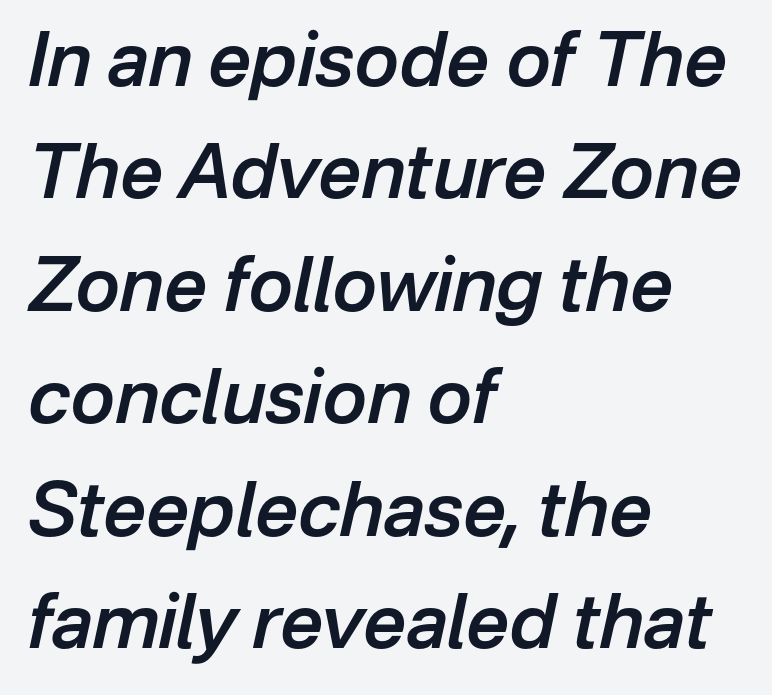
Notice how the stems are inclined rather than vertical — that's the hallmark of italics. Short note: letters normally spaced. Each row of text sits above clean, open space. Horizontal alignment here is leftward, the default for most running prose.
